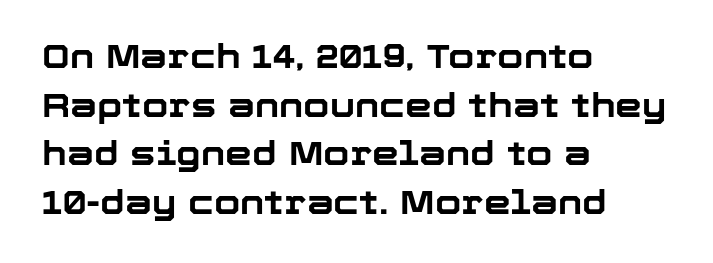
{"serif": "no", "italic": "no", "bold": "yes", "weight": "bold", "width": "normal", "stroke_contrast": "low", "x_height": "medium", "monospaced": "no", "underline": "no", "align": "left", "line_spacing": "normal", "line_spacing_ratio": 1.43, "letter_spacing": "normal", "letter_spacing_em": 0.0, "glyph_px": 34}
